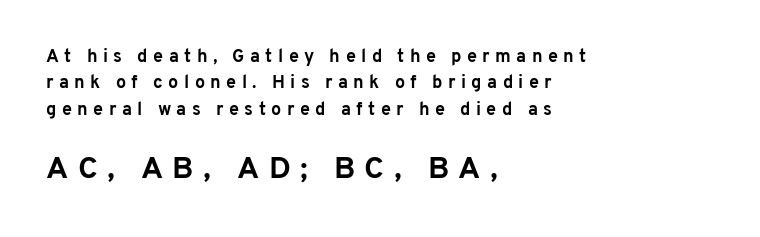
Q: Is the text bold? A: Yes.
Q: Is the text italic (slanted)? A: No, it is upright.
Q: Is the typeface a serif or a sans-serif typeface? A: Sans-serif.
Q: Is the text underlined? A: No.
Q: How is the paragraph aligned? A: Left-aligned.
Q: Is the spacing between letters normal or unusually wide? A: Unusually wide.
Q: Is the spacing between lines tight, normal or loose? A: Normal.
Q: Which block of text is set in a larger size, the first (top) or the second (bottom)? A: The second (bottom) one.
Q: Width (condensed, normal, or wide)? A: Normal.
Q: Stroke contrast? A: Low.
Q: x-height? A: Medium.
Q: Monospaced? A: No.
